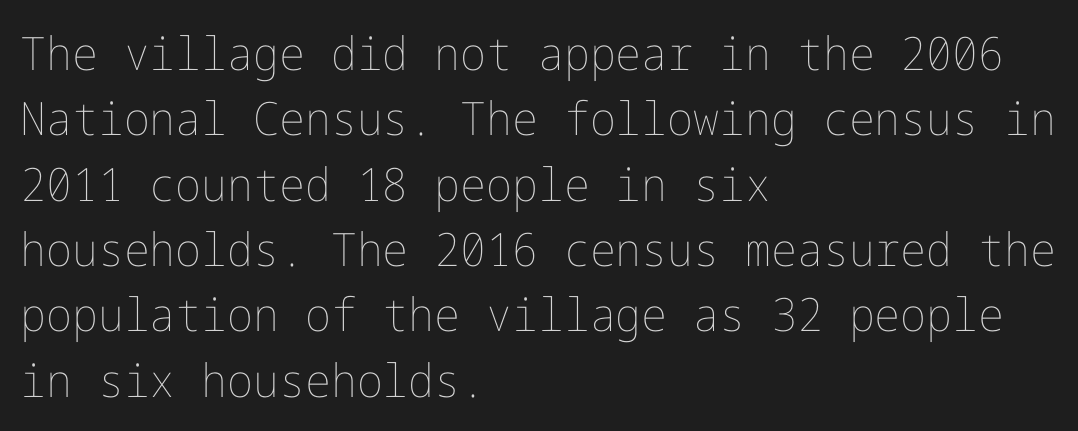
Vertically, the passage feels balanced, rows spaced as you'd expect. It's the straight-up-and-down kind of type. Look at the tracking — it's just the regular setting, nothing added. The letters look calm and open, with moderate or lighter stems.
